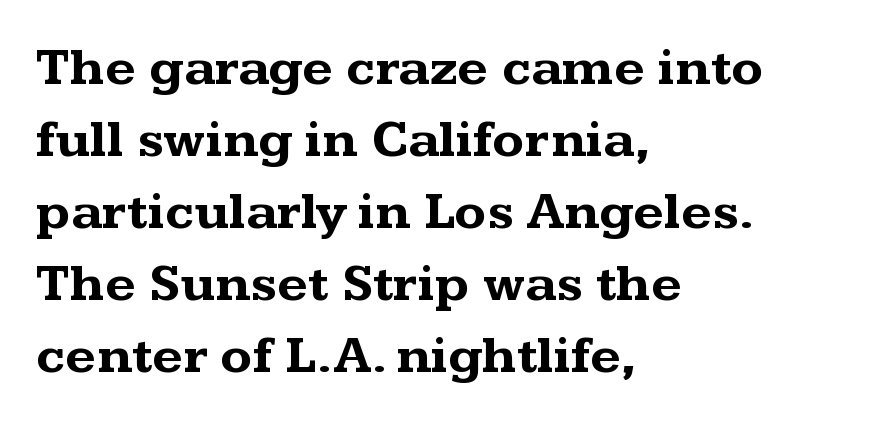
{"serif": "yes", "italic": "no", "bold": "yes", "weight": "bold", "width": "wide", "stroke_contrast": "medium", "x_height": "medium", "monospaced": "no", "underline": "no", "align": "left", "line_spacing": "normal", "line_spacing_ratio": 1.36, "letter_spacing": "normal", "letter_spacing_em": 0.0, "glyph_px": 53}
